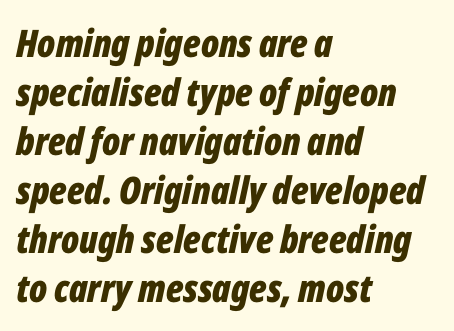
One glance says typical: line gaps are just what's usual. This sample has the flowing, uneven cadence of proportional lettering. A typesetter would mark this as italic. Type without underlining. The lines are quadded left. The font is running at its bold setting.
